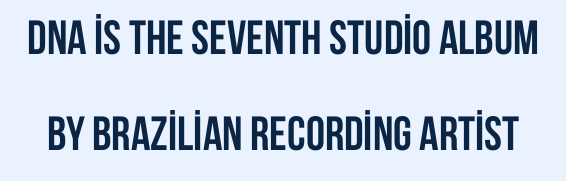
The image shows 48 px semibold, condensed sans-serif type, upright; set loose line spacing (2.01x), normal letter spacing, not underlined; low stroke contrast and a large x-height.
